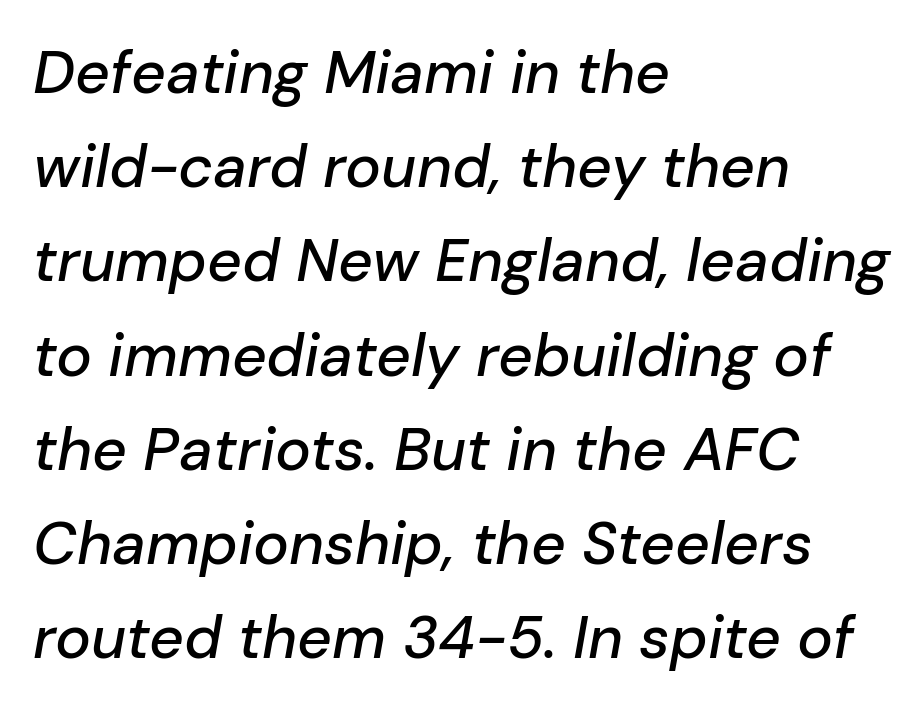
{"italic": "yes", "lean": "right", "slant_degrees": 10, "width": "normal", "stroke_contrast": "low", "x_height": "medium", "monospaced": "no", "underline": "no", "align": "left", "line_spacing": "normal", "line_spacing_ratio": 1.57, "letter_spacing": "normal", "letter_spacing_em": 0.0, "glyph_px": 60}
